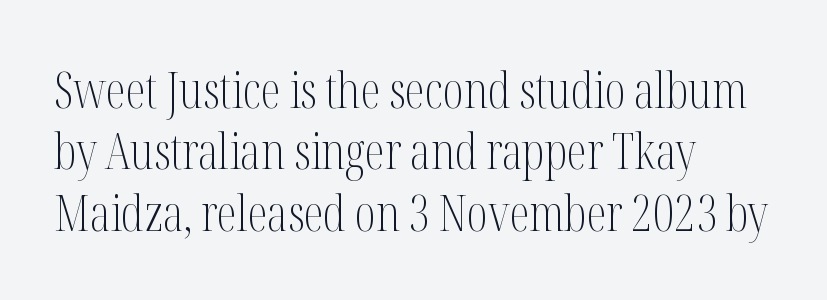
Varying glyph widths throughout — classic text-font behaviour. These lines were composed using upright roman letters. The horizontal fit of the characters is conventional and even. The passage is arranged the way most books set body copy — flush left.
